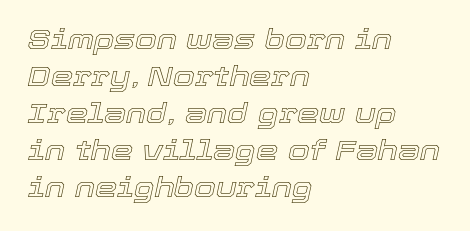
The image shows 28 px text type, italic (leaning right); set left-aligned, normal line spacing (1.32x), normal letter spacing, not underlined; a medium x-height.
